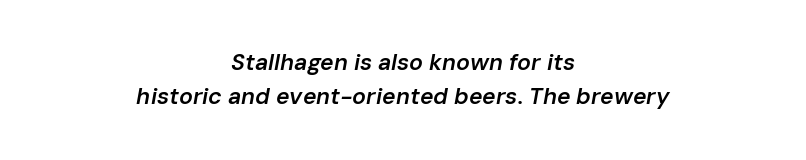
The image shows 23 px text type, italic (leaning right); set centered, normal line spacing (1.48x), normal letter spacing, not underlined.
